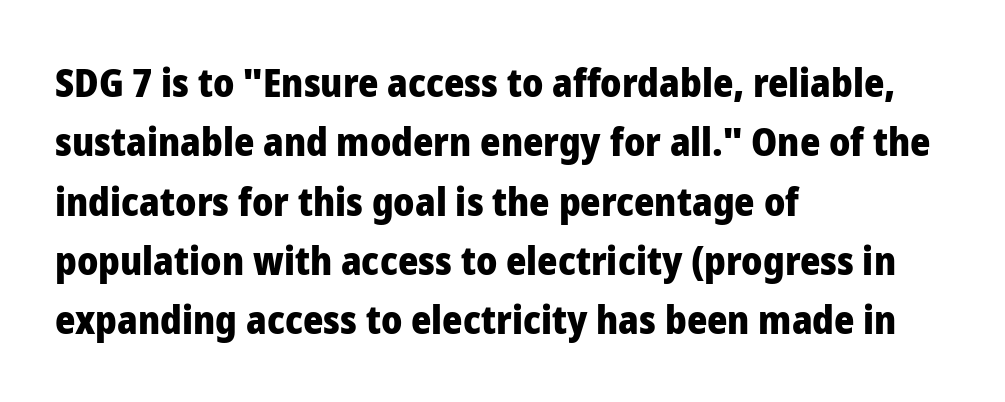
{"serif": "no", "italic": "no", "bold": "yes", "weight": "heavy", "width": "normal", "stroke_contrast": "low", "x_height": "medium", "monospaced": "no", "underline": "no", "align": "left", "line_spacing": "normal", "line_spacing_ratio": 1.52, "letter_spacing": "normal", "letter_spacing_em": 0.0, "glyph_px": 39}
